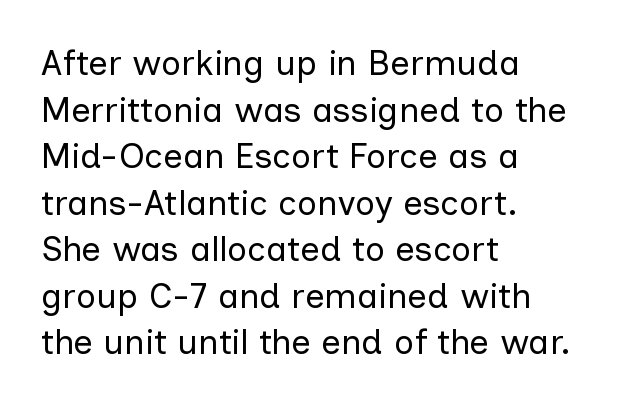
{"serif": "no", "italic": "no", "bold": "no", "weight": "regular", "width": "normal", "stroke_contrast": "low", "x_height": "medium", "monospaced": "no", "underline": "no", "align": "left", "line_spacing": "normal", "line_spacing_ratio": 1.33, "letter_spacing": "normal", "letter_spacing_em": 0.0, "glyph_px": 35}
